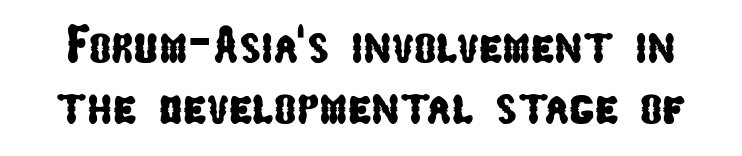
Think of a printed novel: that variable character pitch is what you see here. Glance below the letters and you will spot only blank space. Here the glyphs are tracked normally, forming tight word shapes. The typeface chosen for these lines omits serifs.
